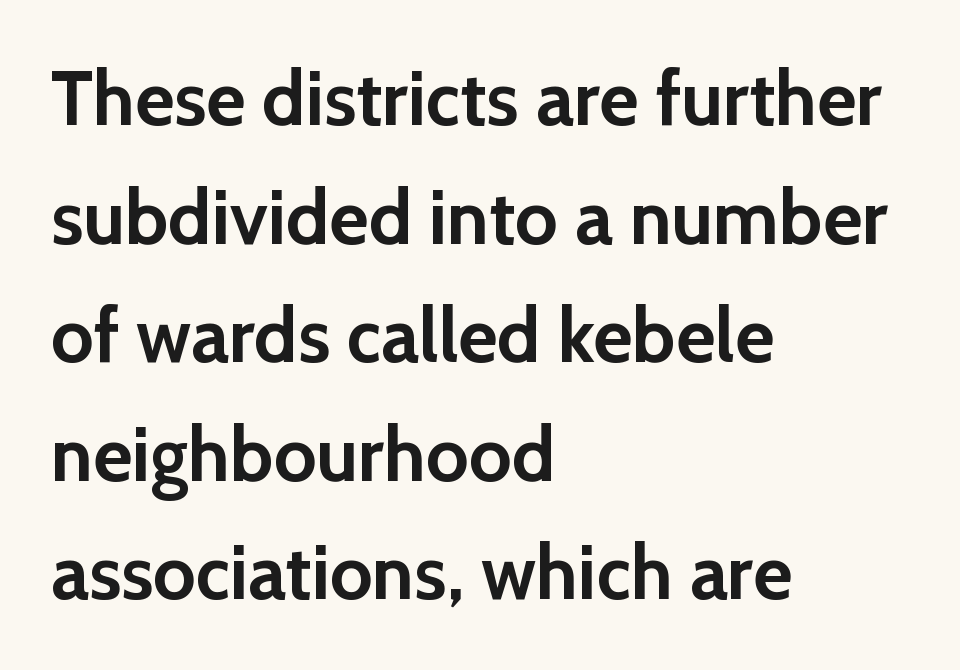
Vertical strokes here are truly vertical. Look at the tracking — it's just the regular setting, nothing added. Bare-footed words on every line. Horizontally, the lines are justified to the leading edge only. Does the type have serifs? No, each stem ends abruptly.
